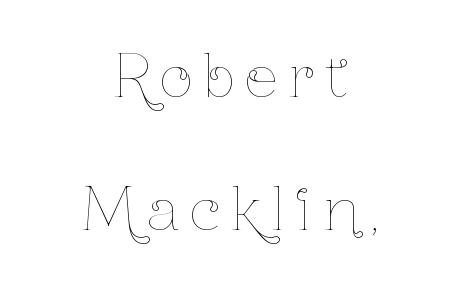
{"italic": "no", "bold": "no", "weight": "thin", "width": "condensed", "stroke_contrast": "low", "x_height": "medium", "monospaced": "no", "underline": "no", "align": "center", "line_spacing": "loose", "line_spacing_ratio": 2.33, "letter_spacing": "wide", "letter_spacing_em": 0.2, "glyph_px": 57}
